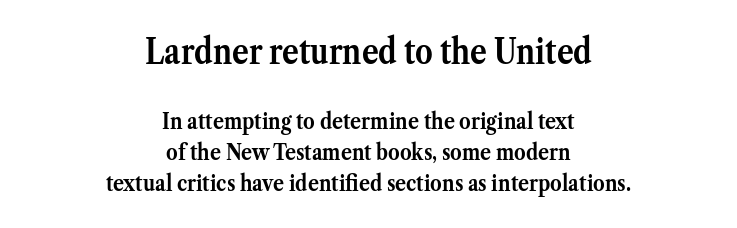
The rendering uses a bold face; every stroke is thick and dark. Here the glyphs are tracked normally, forming tight word shapes. Bigger letters appear in the top chunk; the bottom chunk is reduced. Think of a printed novel: that variable character pitch is what you see here.
